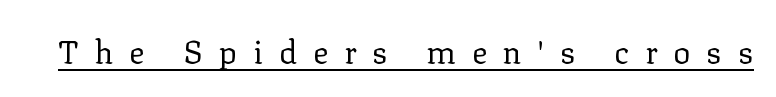
{"serif": "yes", "italic": "no", "bold": "no", "weight": "regular", "width": "normal", "stroke_contrast": "low", "x_height": "medium", "monospaced": "no", "underline": "yes", "letter_spacing": "wide", "letter_spacing_em": 0.5, "glyph_px": 32}
